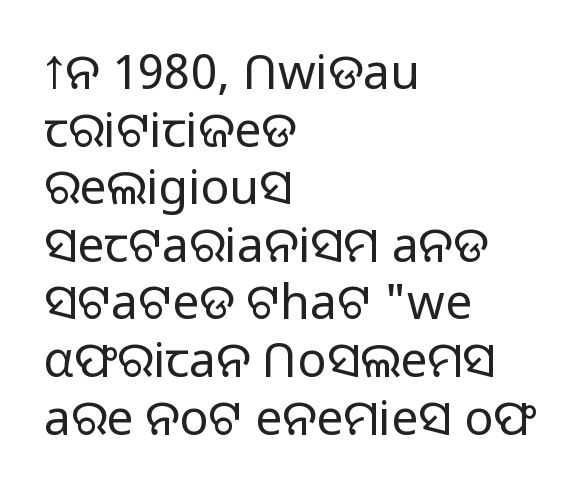
The image shows 48 px light sans-serif type, upright; set left-aligned, line spacing 1.2x, normal letter spacing, not underlined; low stroke contrast and a medium x-height.
